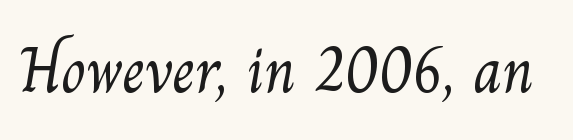
The image shows 65 px light serif type; set normal letter spacing, not underlined; medium stroke contrast and a small x-height.
